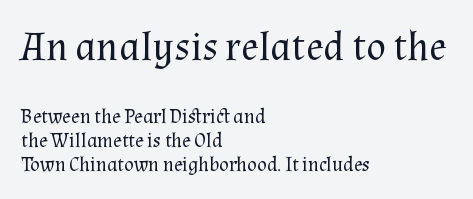
{"italic": "no", "bold": "no", "weight": "regular", "width": "normal", "stroke_contrast": "medium", "x_height": "medium", "monospaced": "no", "underline": "no", "align": "left", "line_spacing_ratio": 1.2, "letter_spacing": "normal", "letter_spacing_em": 0.0, "larger_block": "first", "size_ratio": 2.05, "glyph_px": 41}
